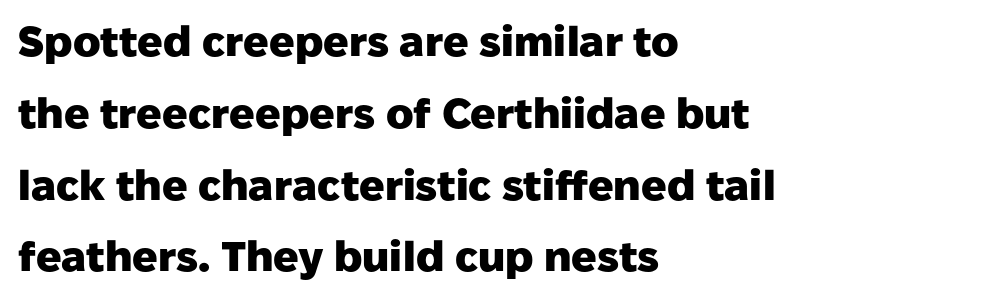
The image shows 42 px heavy sans-serif type, upright; set left-aligned, line spacing 1.71x, normal letter spacing, not underlined; low stroke contrast and a medium x-height.
